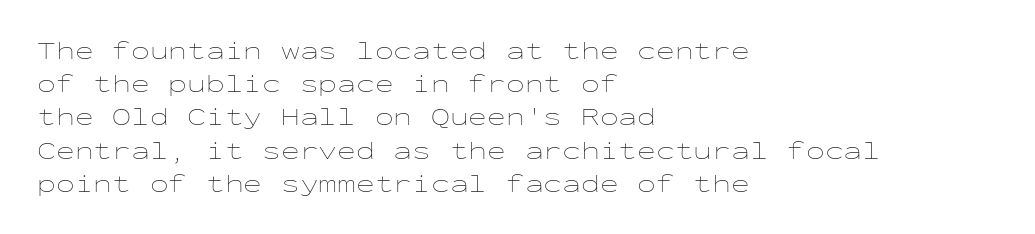
These lines sit exactly where default settings would place them. Decoration check: the copy has no underline. The typeface has the unassuming heft of standard copy or less. Horizontal alignment here is leftward, the default for most running prose.
